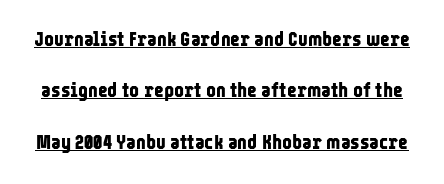
The image shows 21 px bold type, upright; set loose line spacing (2.45x), normal letter spacing, underlined.
